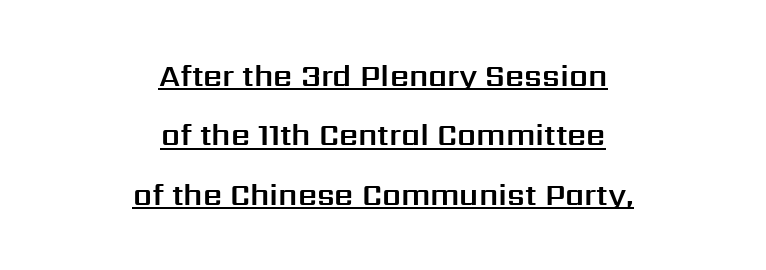
{"serif": "no", "italic": "no", "width": "normal", "stroke_contrast": "medium", "x_height": "medium", "monospaced": "no", "underline": "yes", "align": "center", "line_spacing": "loose", "line_spacing_ratio": 1.98, "letter_spacing": "normal", "letter_spacing_em": 0.0, "glyph_px": 30}
